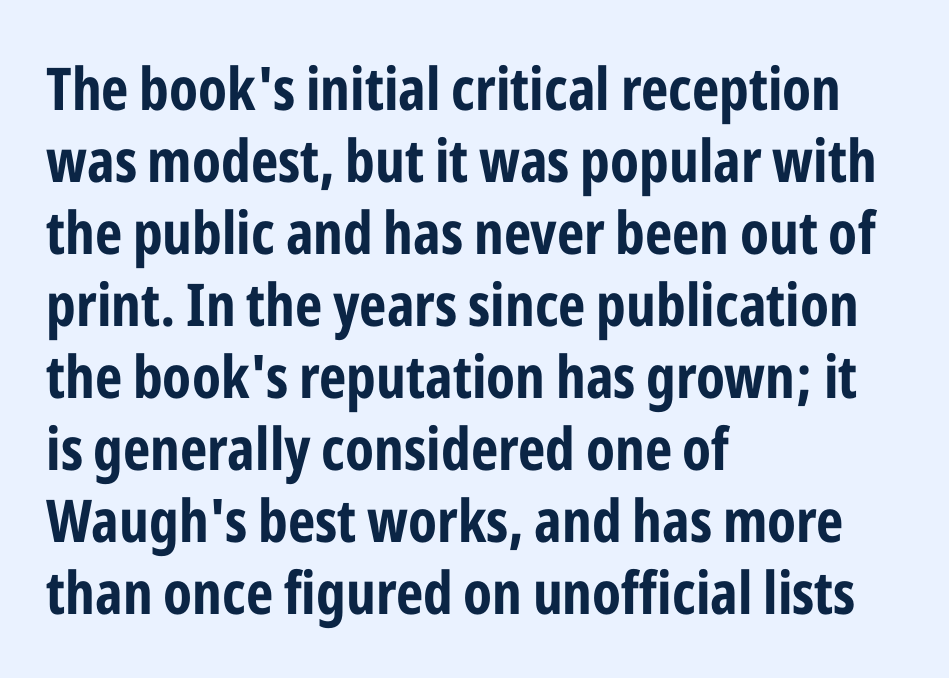
Italic: no, the glyphs are upright roman. Line beginnings align vertically; line endings do not. Short note: letters normally spaced. Descender tails drop into unmarked territory. The font is running at its bold setting.
